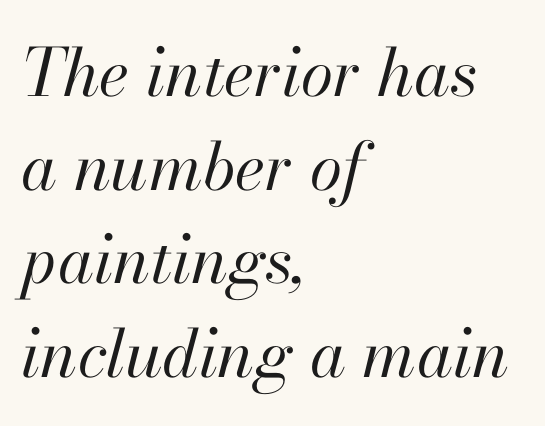
Q: Is the text bold? A: No.
Q: Is the text italic (slanted)? A: Yes, it leans right by about 13 degrees.
Q: Is the text underlined? A: No.
Q: How is the paragraph aligned? A: Left-aligned.
Q: Is the spacing between letters normal or unusually wide? A: Normal.
Q: Is the spacing between lines tight, normal or loose? A: Normal.
Q: Width (condensed, normal, or wide)? A: Normal.
Q: Stroke contrast? A: High.
Q: x-height? A: Small.
Q: Monospaced? A: No.
